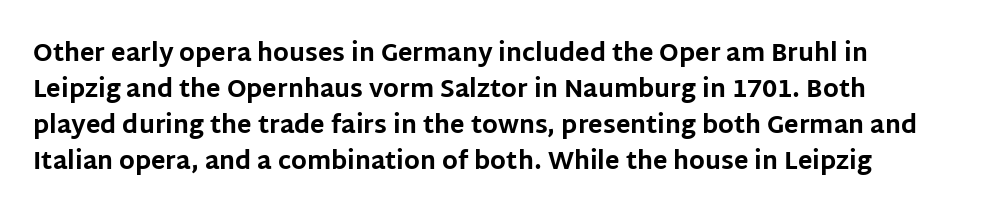
The image shows 24 px bold type, upright; set normal line spacing (1.5x), normal letter spacing, not underlined.
